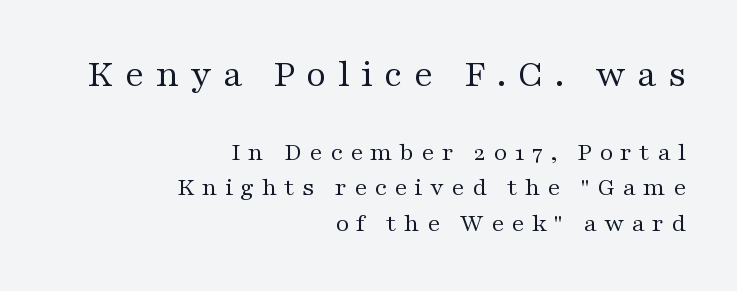
The image shows 39 px regular-weight, wide serif type, upright; set right-aligned, normal line spacing (1.37x), unusually wide letter spacing (+0.28 em), not underlined; the first (top) block is 1.5x larger; medium stroke contrast and a medium x-height.
